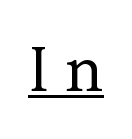
{"serif": "yes", "italic": "no", "bold": "no", "weight": "regular", "width": "normal", "stroke_contrast": "low", "x_height": "medium", "monospaced": "no", "underline": "yes", "letter_spacing": "wide", "letter_spacing_em": 0.26, "glyph_px": 63}
